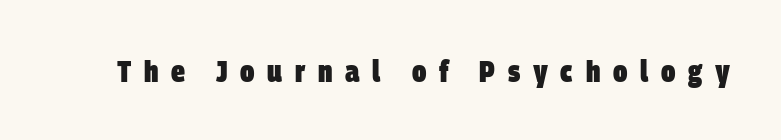
{"serif": "no", "bold": "yes", "weight": "heavy", "width": "condensed", "stroke_contrast": "low", "x_height": "large", "monospaced": "no", "underline": "no", "letter_spacing": "wide", "letter_spacing_em": 0.41, "glyph_px": 31}
